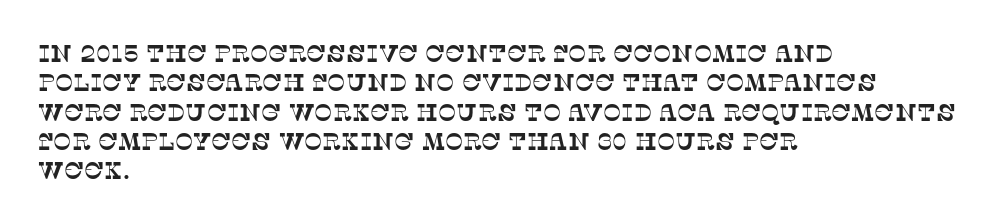
The passage shown has conventional tracking throughout. The zone under the glyphs is completely vacant. Alignment: flush left.
